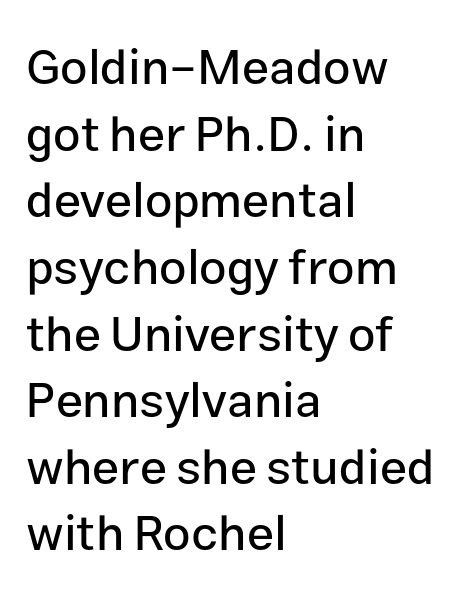
The image shows 49 px sans-serif type, upright; set left-aligned, normal line spacing (1.36x), normal letter spacing, not underlined; low stroke contrast and a medium x-height.
